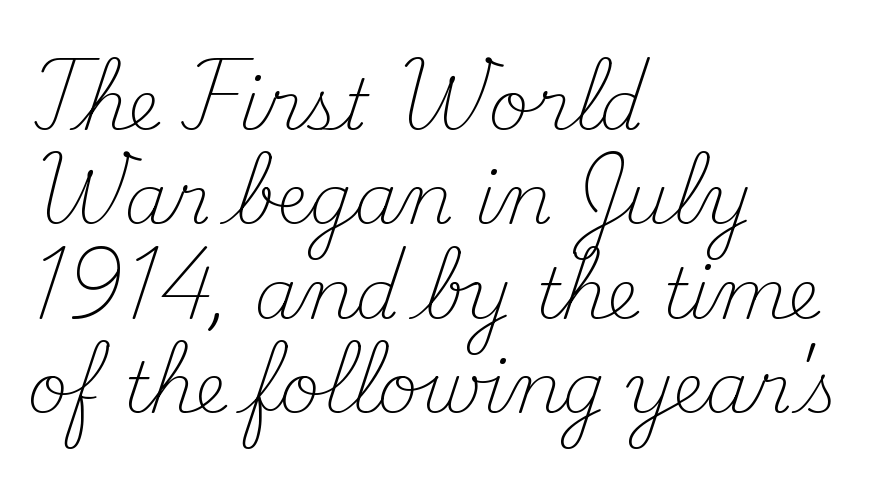
Q: Is the text bold? A: No.
Q: Is the text italic (slanted)? A: Yes.
Q: Is the typeface a serif or a sans-serif typeface? A: Serif.
Q: Is the text underlined? A: No.
Q: How is the paragraph aligned? A: Left-aligned.
Q: Is the spacing between letters normal or unusually wide? A: Normal.
Q: Is the spacing between lines tight, normal or loose? A: Normal.
Q: Width (condensed, normal, or wide)? A: Normal.
Q: Stroke contrast? A: Medium.
Q: x-height? A: Small.
Q: Monospaced? A: No.
